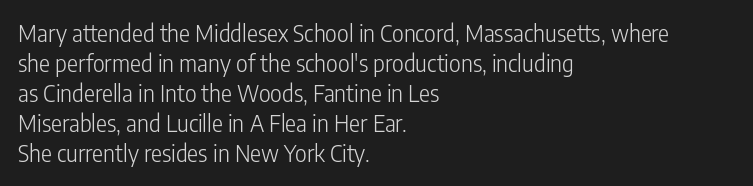
Q: Is the text bold? A: No.
Q: Is the text italic (slanted)? A: No, it is upright.
Q: Is the text underlined? A: No.
Q: How is the paragraph aligned? A: Left-aligned.
Q: Is the spacing between letters normal or unusually wide? A: Normal.
Q: Is the spacing between lines tight, normal or loose? A: Normal.
